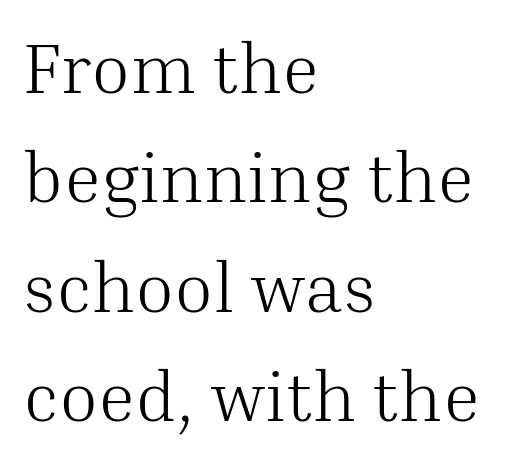
Anything drawn beneath the words? Only blank space. In CSS terms this would be text-align: left. This is serif lettering, the kind often seen in printed books. Vertical stems look standard width or narrower in stroke. Note the varied advance widths — an 'i' is clearly narrower than an 'm'. Regular leading.
